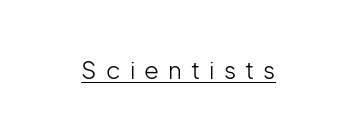
Q: Is the text bold? A: No.
Q: Is the text italic (slanted)? A: No, it is upright.
Q: Is the text underlined? A: Yes.
Q: Is the spacing between letters normal or unusually wide? A: Unusually wide.
